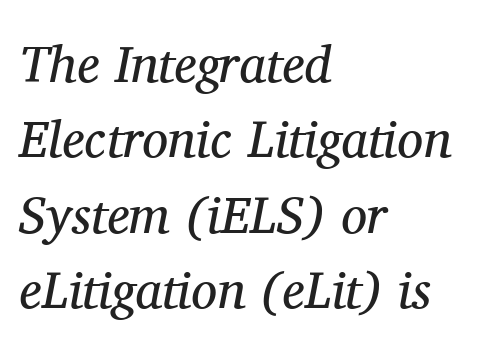
Only glyphs here, with clear space below each row. In CSS terms this would be text-align: left. The font sits on the lighter half of the weight spectrum, regular included. Tracking here is standard; glyphs follow each other at the usual distance. The glyphs in this specimen are seriffed. The rendering uses natural spacing where letterforms have individual widths.
